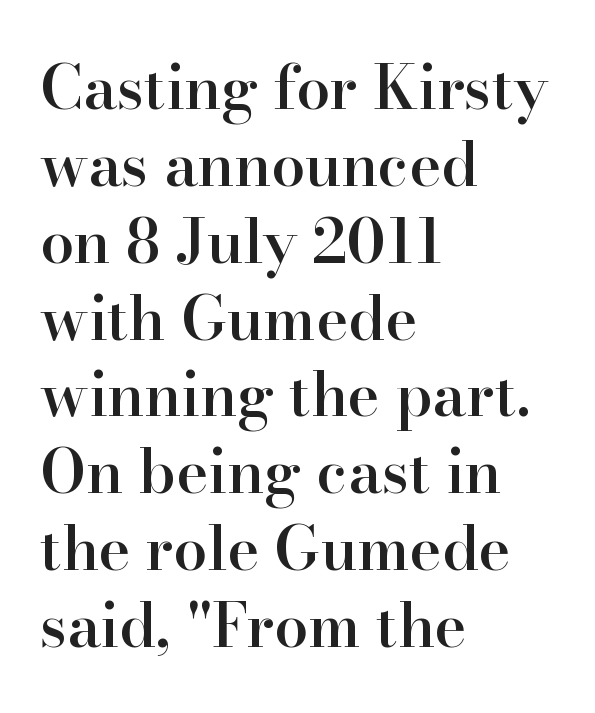
{"serif": "yes", "italic": "no", "bold": "semi", "weight": "semibold", "width": "normal", "stroke_contrast": "high", "x_height": "small", "monospaced": "no", "underline": "no", "align": "left", "line_spacing": "normal", "line_spacing_ratio": 1.26, "letter_spacing": "normal", "letter_spacing_em": 0.0, "glyph_px": 61}
